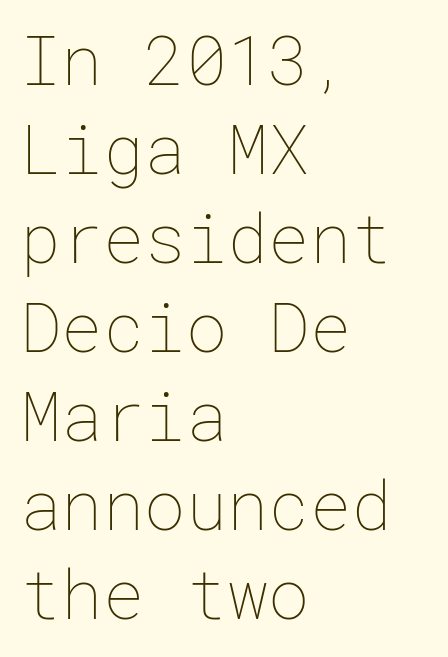
The passage is arranged the way most books set body copy — flush left. The characters are drawn with everyday or finer stroke widths. Check the space under the baseline: it is left empty. Spacing between characters is what you'd get straight out of the box. Vertical strokes here are truly vertical.
